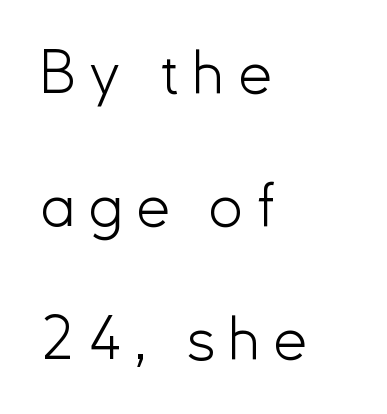
Q: Is the text bold? A: No.
Q: Is the text italic (slanted)? A: No, it is upright.
Q: Is the typeface a serif or a sans-serif typeface? A: Sans-serif.
Q: Is the text underlined? A: No.
Q: How is the paragraph aligned? A: Left-aligned.
Q: Is the spacing between letters normal or unusually wide? A: Unusually wide.
Q: Is the spacing between lines tight, normal or loose? A: Loose.
Q: Width (condensed, normal, or wide)? A: Normal.
Q: Stroke contrast? A: Low.
Q: x-height? A: Small.
Q: Monospaced? A: No.
